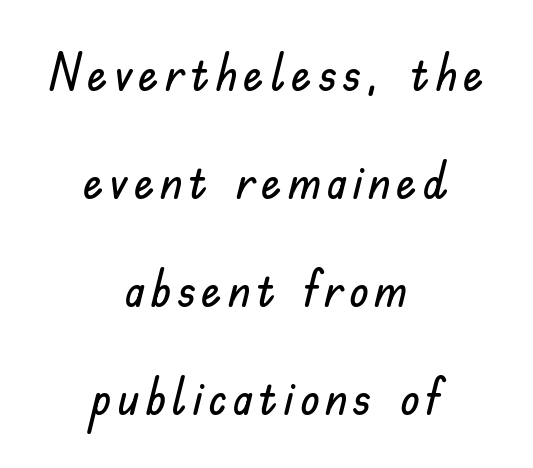
Q: Is the text italic (slanted)? A: Yes.
Q: Is the typeface a serif or a sans-serif typeface? A: Sans-serif.
Q: Is the text underlined? A: No.
Q: How is the paragraph aligned? A: Centered.
Q: Is the spacing between lines tight, normal or loose? A: Loose.
Q: Width (condensed, normal, or wide)? A: Normal.
Q: Stroke contrast? A: Low.
Q: x-height? A: Small.
Q: Monospaced? A: No.
